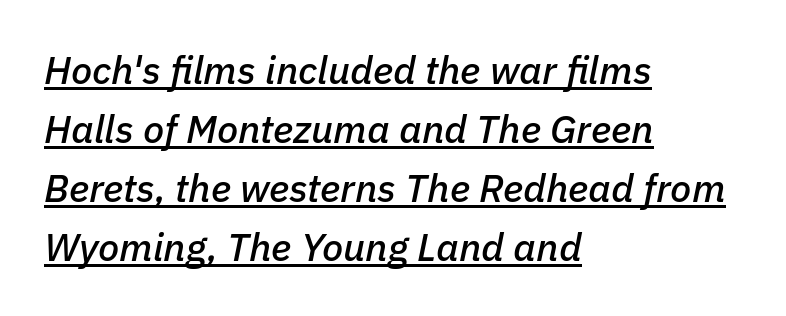
Q: Is the text italic (slanted)? A: Yes, it leans right by about 11 degrees.
Q: Is the text underlined? A: Yes.
Q: How is the paragraph aligned? A: Left-aligned.
Q: Is the spacing between letters normal or unusually wide? A: Normal.
Q: Is the spacing between lines tight, normal or loose? A: Normal.
Q: Width (condensed, normal, or wide)? A: Normal.
Q: Stroke contrast? A: Low.
Q: x-height? A: Medium.
Q: Monospaced? A: No.
